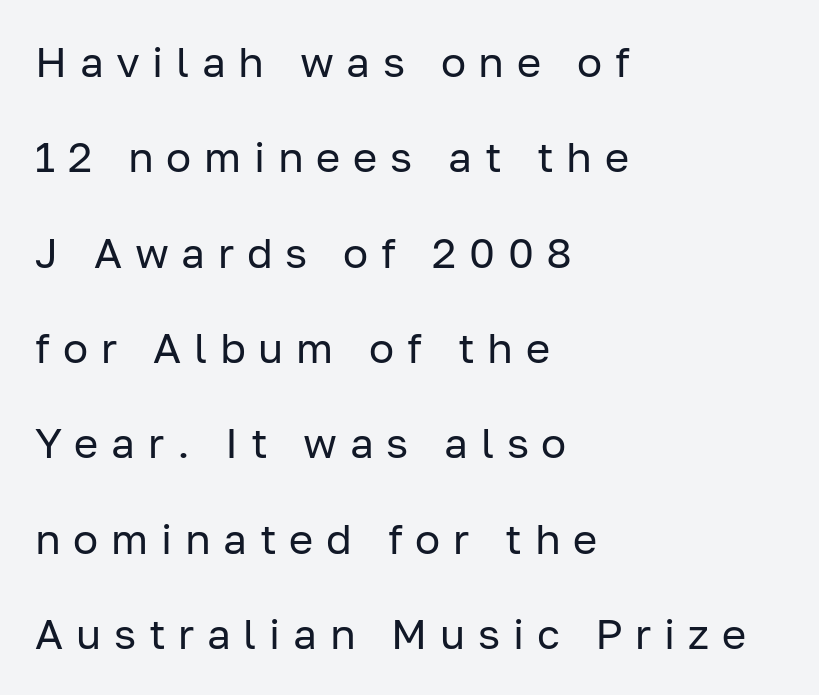
The image shows 42 px regular-weight sans-serif type, upright; set left-aligned, loose line spacing (2.27x), unusually wide letter spacing (+0.3 em), not underlined; low stroke contrast and a medium x-height.
